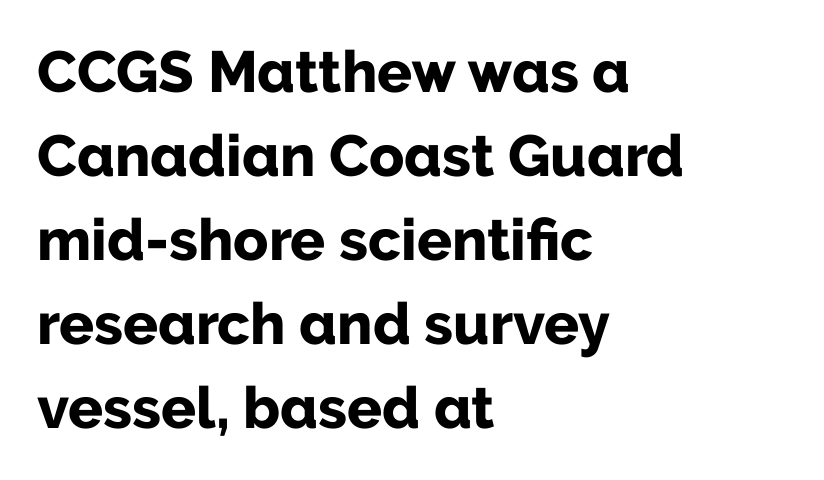
Q: Is the text bold? A: Yes.
Q: Is the text italic (slanted)? A: No, it is upright.
Q: Is the typeface a serif or a sans-serif typeface? A: Sans-serif.
Q: Is the text underlined? A: No.
Q: How is the paragraph aligned? A: Left-aligned.
Q: Is the spacing between letters normal or unusually wide? A: Normal.
Q: Is the spacing between lines tight, normal or loose? A: Normal.
Q: Width (condensed, normal, or wide)? A: Normal.
Q: Stroke contrast? A: Low.
Q: x-height? A: Medium.
Q: Monospaced? A: No.
